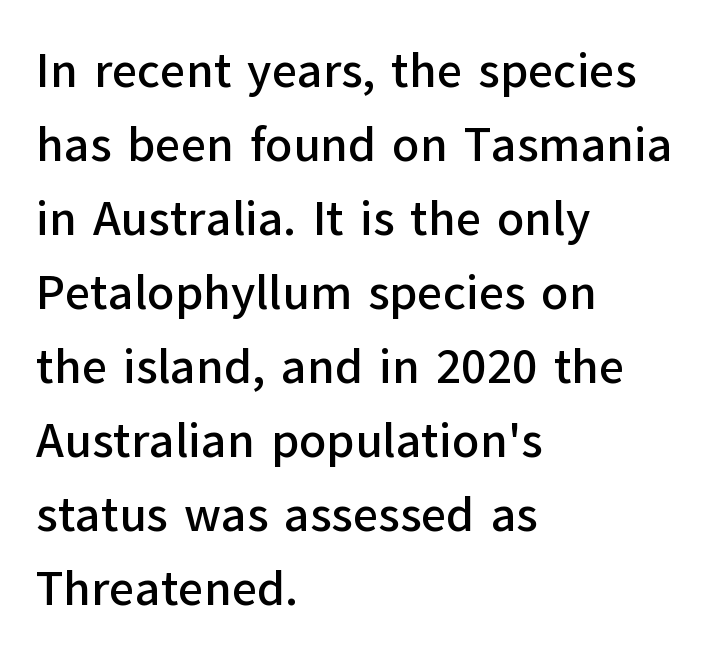
The image shows 49 px sans-serif type, upright; set left-aligned, normal line spacing (1.51x), normal letter spacing, not underlined; low stroke contrast and a medium x-height.
